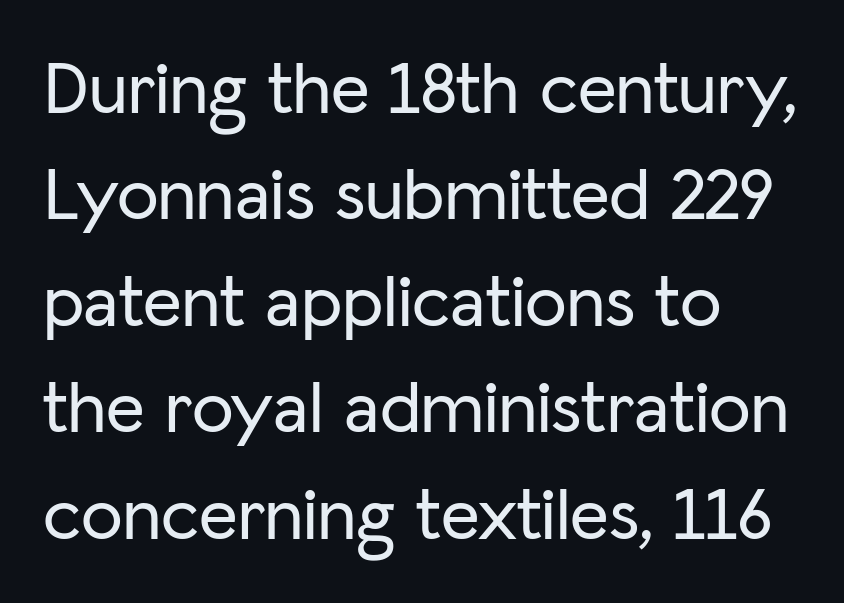
Q: Is the text italic (slanted)? A: No, it is upright.
Q: Is the typeface a serif or a sans-serif typeface? A: Sans-serif.
Q: Is the text underlined? A: No.
Q: How is the paragraph aligned? A: Left-aligned.
Q: Is the spacing between letters normal or unusually wide? A: Normal.
Q: Is the spacing between lines tight, normal or loose? A: Normal.
Q: Width (condensed, normal, or wide)? A: Normal.
Q: Stroke contrast? A: Low.
Q: x-height? A: Medium.
Q: Monospaced? A: No.
